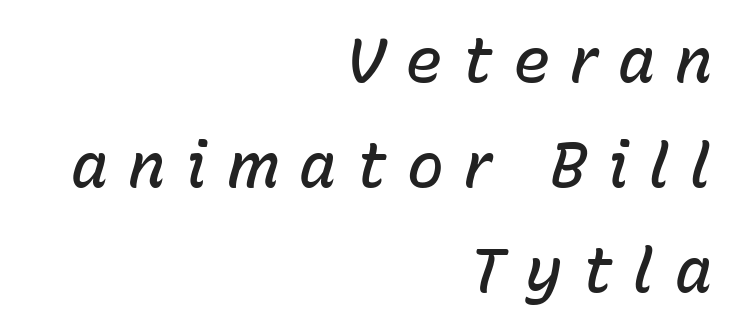
{"italic": "yes", "lean": "right", "slant_degrees": 15, "bold": "semi", "weight": "semibold", "width": "normal", "stroke_contrast": "low", "x_height": "medium", "monospaced": "no", "underline": "no", "align": "right", "line_spacing": "normal", "line_spacing_ratio": 1.69, "letter_spacing": "wide", "letter_spacing_em": 0.32, "glyph_px": 62}
